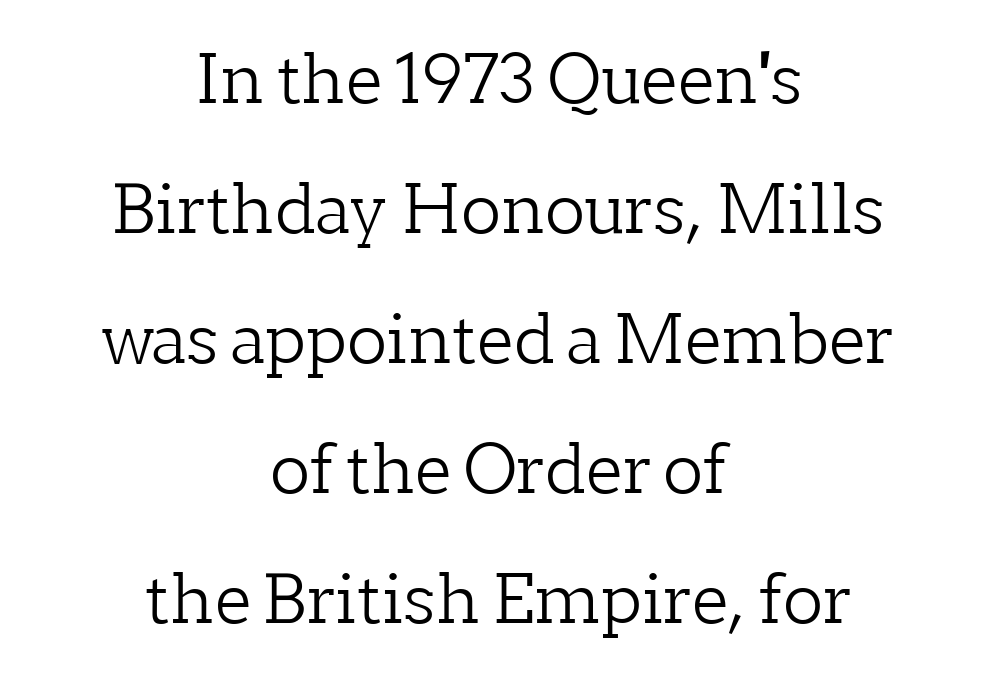
Rendered with straight, roman letterforms. In terms of letterspacing, this is plain default setting. Each letter's strokes conclude with small projecting serifs. The space directly below the letters is spotless. Vertically, the passage feels expansive, rows floating well apart. Visually the block forms a symmetrical silhouette, jagged on both flanks.
